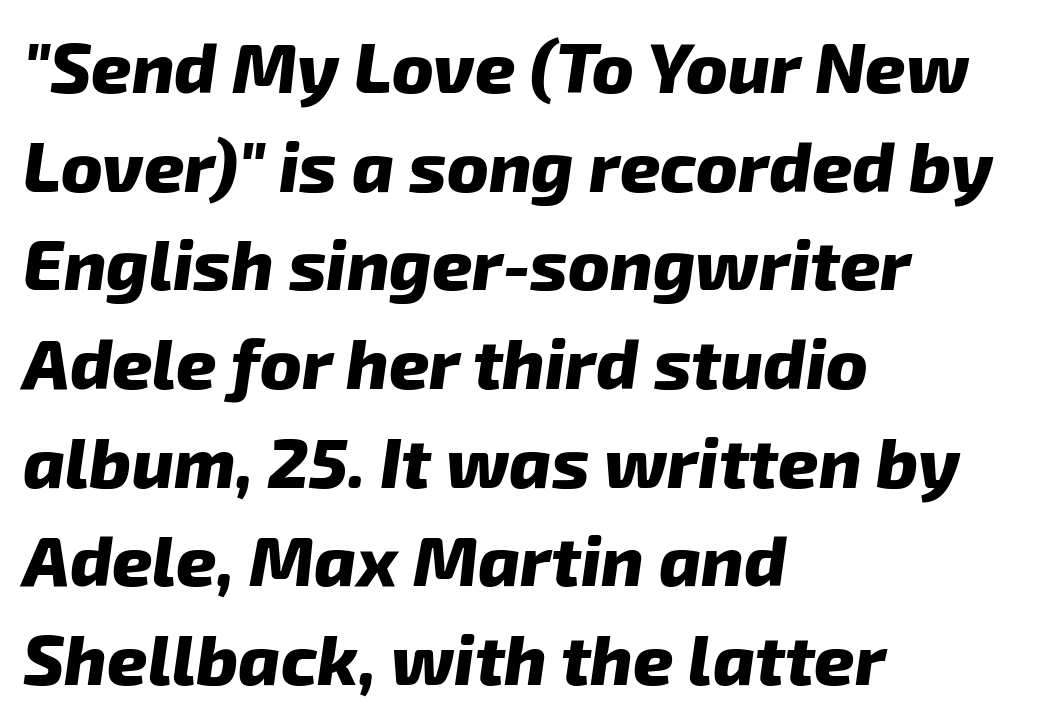
{"italic": "yes", "lean": "right", "slant_degrees": 8, "bold": "yes", "weight": "heavy", "width": "normal", "stroke_contrast": "low", "x_height": "medium", "monospaced": "no", "underline": "no", "align": "left", "line_spacing": "normal", "line_spacing_ratio": 1.41, "letter_spacing": "normal", "letter_spacing_em": 0.0, "glyph_px": 70}
